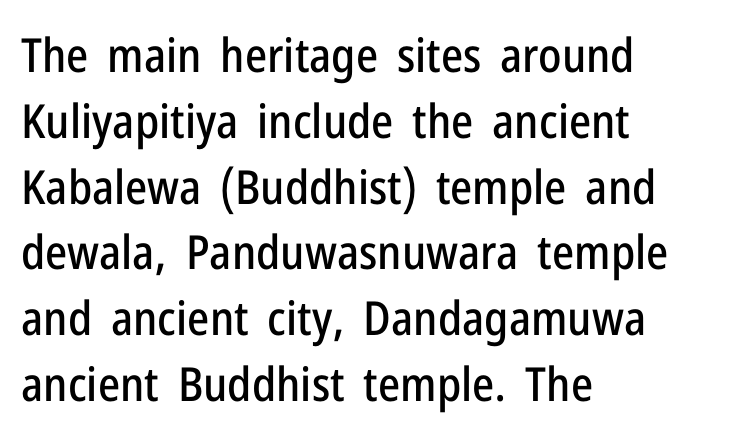
The string is rendered with underlining switched off. The rendering uses natural spacing where letterforms have individual widths. The letters stand upright; this is a roman face. Note: no serifs on the glyphs. The rendering anchors every line to the left-hand side.
